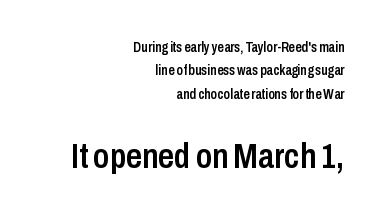
The image shows 35 px semibold, condensed sans-serif type, upright; set right-aligned, normal line spacing (1.67x), normal letter spacing, not underlined; the second (bottom) block is 2.5x larger; low stroke contrast and a medium x-height.
